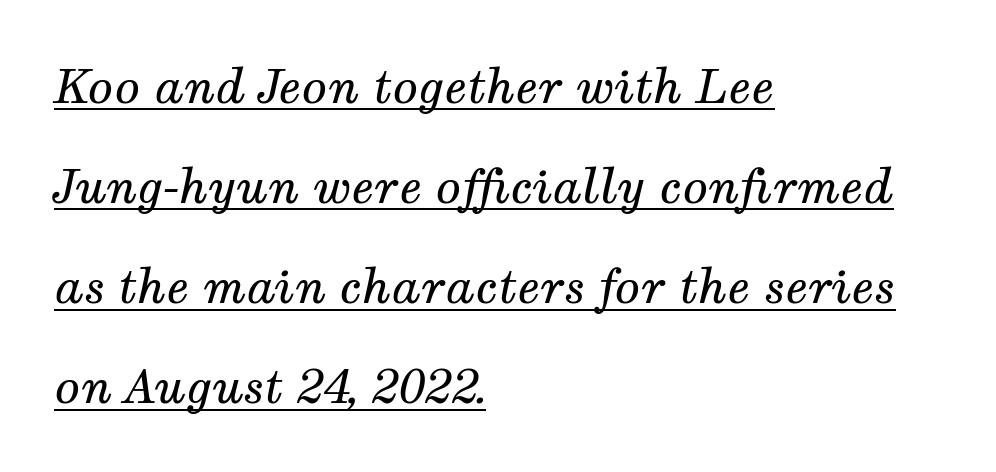
Q: Is the text bold? A: No.
Q: Is the text italic (slanted)? A: Yes, it leans right by about 12 degrees.
Q: Is the typeface a serif or a sans-serif typeface? A: Serif.
Q: Is the text underlined? A: Yes.
Q: How is the paragraph aligned? A: Left-aligned.
Q: Is the spacing between letters normal or unusually wide? A: Normal.
Q: Is the spacing between lines tight, normal or loose? A: Loose.
Q: Width (condensed, normal, or wide)? A: Normal.
Q: Stroke contrast? A: Medium.
Q: x-height? A: Medium.
Q: Monospaced? A: No.
